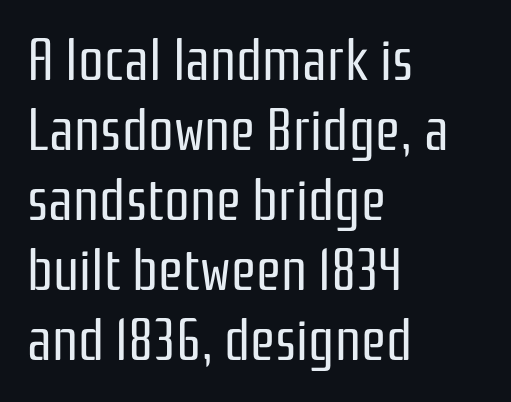
{"serif": "no", "italic": "no", "bold": "no", "weight": "regular", "width": "condensed", "stroke_contrast": "low", "x_height": "medium", "monospaced": "no", "underline": "no", "align": "left", "line_spacing_ratio": 1.23, "letter_spacing": "normal", "letter_spacing_em": 0.0, "glyph_px": 57}
